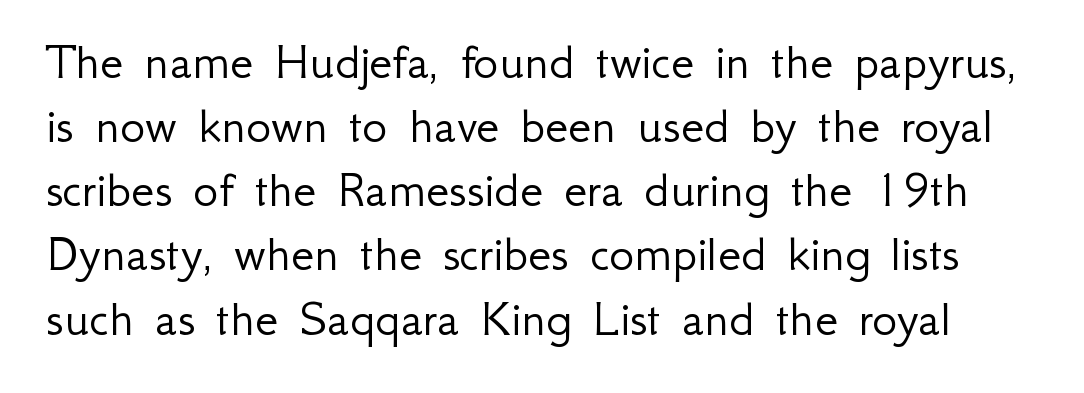
Q: Is the text bold? A: No.
Q: Is the text italic (slanted)? A: No, it is upright.
Q: Is the typeface a serif or a sans-serif typeface? A: Sans-serif.
Q: Is the text underlined? A: No.
Q: Is the spacing between letters normal or unusually wide? A: Normal.
Q: Width (condensed, normal, or wide)? A: Normal.
Q: Stroke contrast? A: Low.
Q: x-height? A: Small.
Q: Monospaced? A: No.
